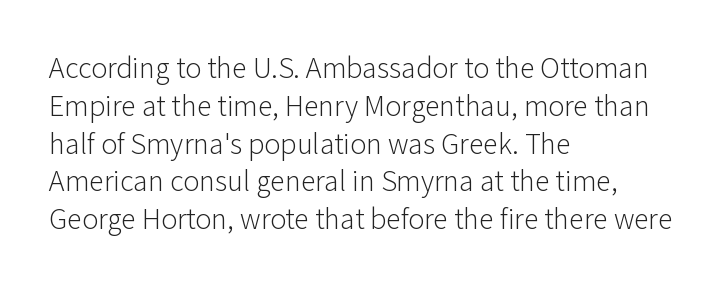
Q: Is the text bold? A: No.
Q: Is the text italic (slanted)? A: No, it is upright.
Q: Is the typeface a serif or a sans-serif typeface? A: Sans-serif.
Q: Is the text underlined? A: No.
Q: How is the paragraph aligned? A: Left-aligned.
Q: Is the spacing between letters normal or unusually wide? A: Normal.
Q: Is the spacing between lines tight, normal or loose? A: Normal.
Q: Width (condensed, normal, or wide)? A: Normal.
Q: Stroke contrast? A: Low.
Q: x-height? A: Medium.
Q: Monospaced? A: No.
